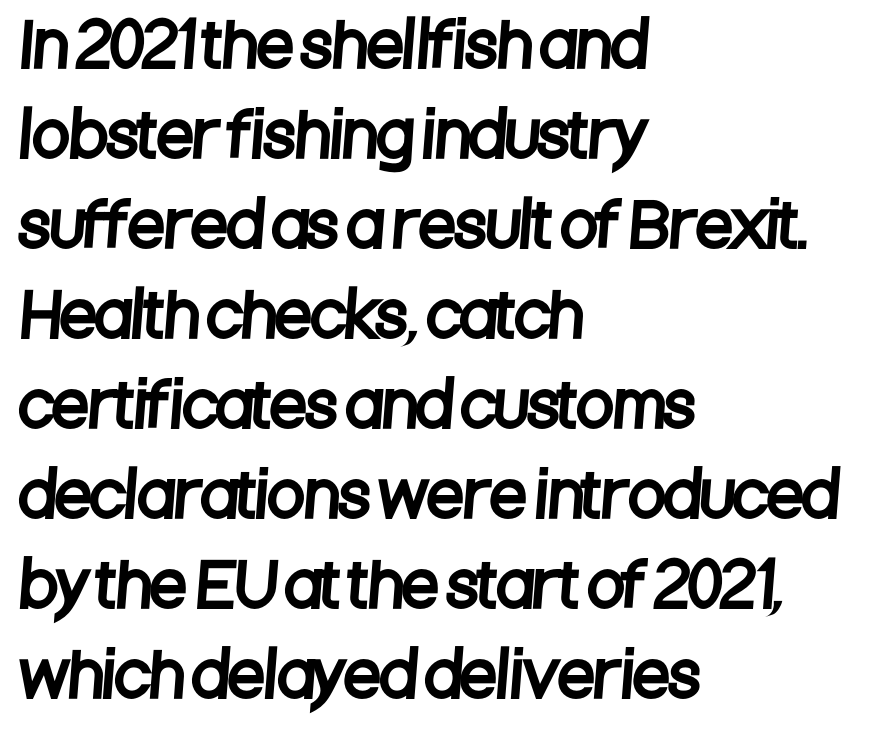
{"serif": "no", "width": "condensed", "stroke_contrast": "low", "x_height": "large", "monospaced": "no", "underline": "no", "align": "left", "line_spacing": "normal", "line_spacing_ratio": 1.5, "letter_spacing": "normal", "letter_spacing_em": 0.0, "glyph_px": 60}
